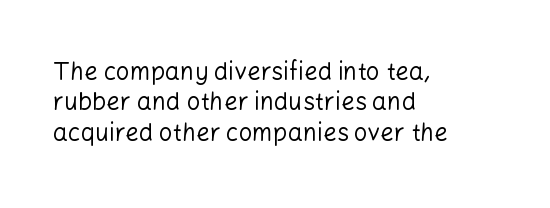
{"italic": "no", "bold": "no", "underline": "no", "align": "left", "line_spacing": "normal", "line_spacing_ratio": 1.27, "letter_spacing": "normal", "letter_spacing_em": 0.0, "glyph_px": 24}
